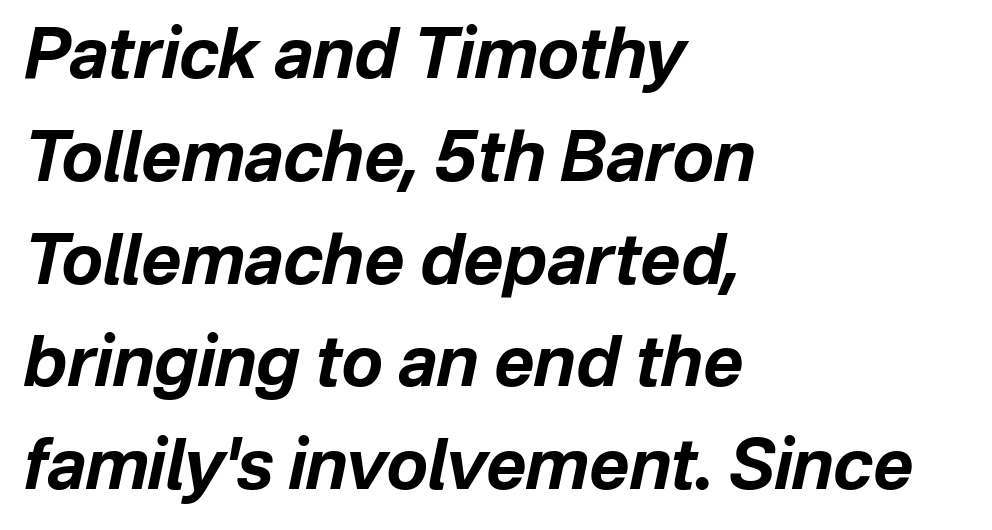
Q: Is the text bold? A: Yes.
Q: Is the text italic (slanted)? A: Yes, it leans right by about 12 degrees.
Q: Is the text underlined? A: No.
Q: How is the paragraph aligned? A: Left-aligned.
Q: Is the spacing between letters normal or unusually wide? A: Normal.
Q: Is the spacing between lines tight, normal or loose? A: Normal.
Q: Width (condensed, normal, or wide)? A: Normal.
Q: Stroke contrast? A: Low.
Q: x-height? A: Medium.
Q: Monospaced? A: No.
